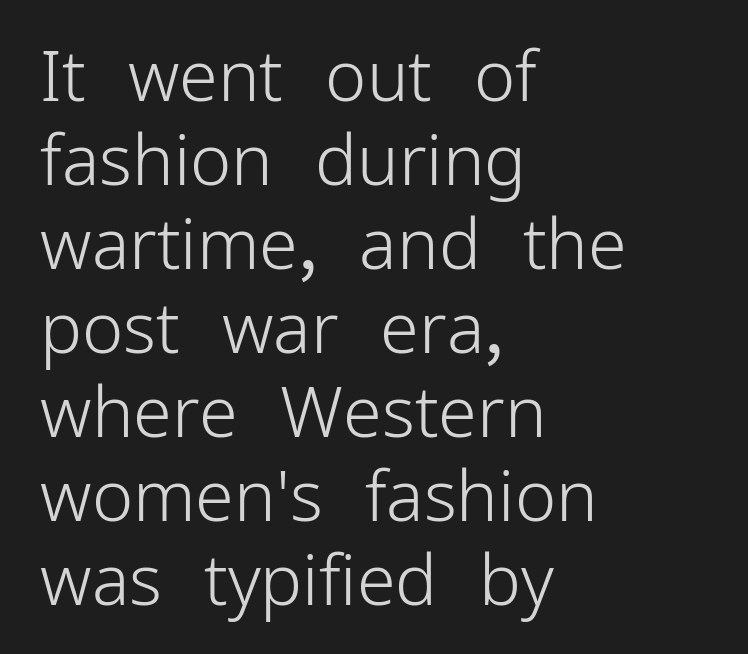
It's the straight-up-and-down kind of type. In terms of letterform style, serifs are entirely absent. Alignment: flush left. Ink coverage per letter is moderate at most. Characters follow at the spacing the type designer built in.
